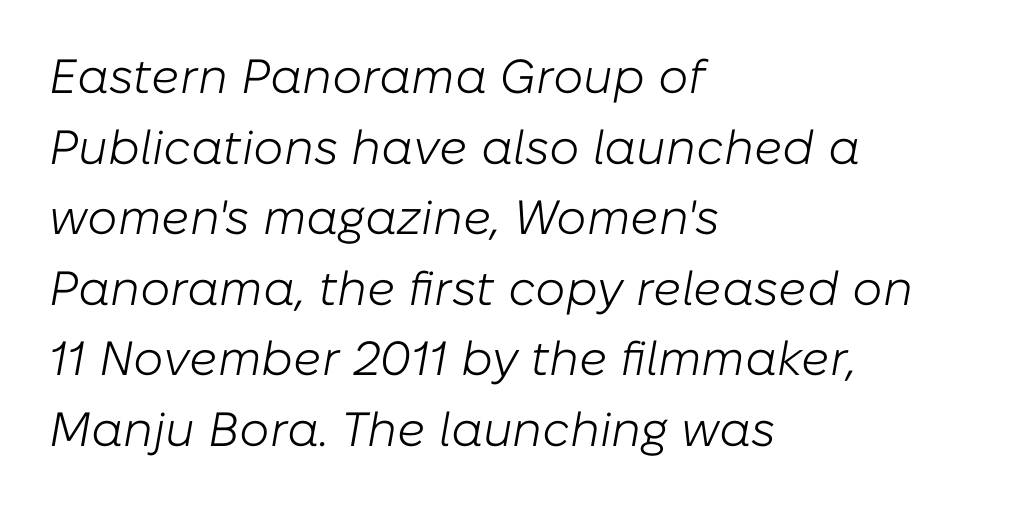
Q: Is the text bold? A: No.
Q: Is the text italic (slanted)? A: Yes, it leans right by about 10 degrees.
Q: Is the text underlined? A: No.
Q: How is the paragraph aligned? A: Left-aligned.
Q: Is the spacing between letters normal or unusually wide? A: Normal.
Q: Is the spacing between lines tight, normal or loose? A: Normal.
Q: Width (condensed, normal, or wide)? A: Normal.
Q: Stroke contrast? A: Low.
Q: x-height? A: Medium.
Q: Monospaced? A: No.
